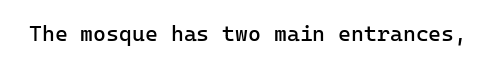
The image shows 22 px text type, upright; set normal letter spacing, not underlined.
